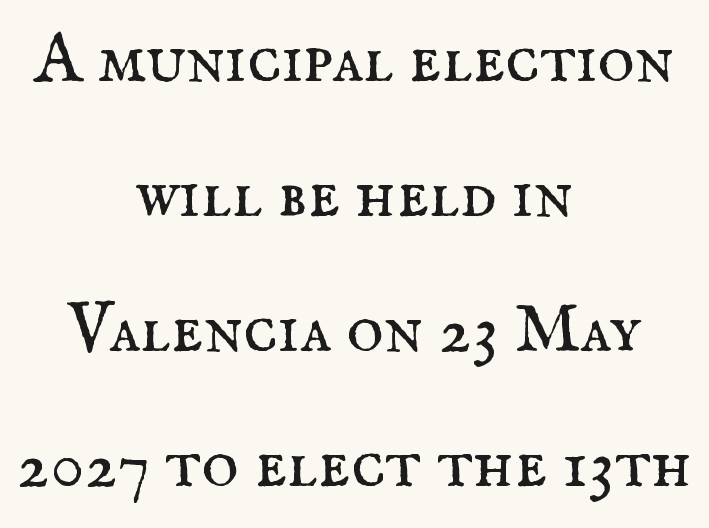
{"serif": "yes", "italic": "no", "bold": "no", "weight": "regular", "width": "normal", "stroke_contrast": "medium", "x_height": "small", "monospaced": "no", "underline": "no", "align": "center", "line_spacing": "loose", "line_spacing_ratio": 1.9, "letter_spacing": "normal", "letter_spacing_em": 0.0, "glyph_px": 71}
